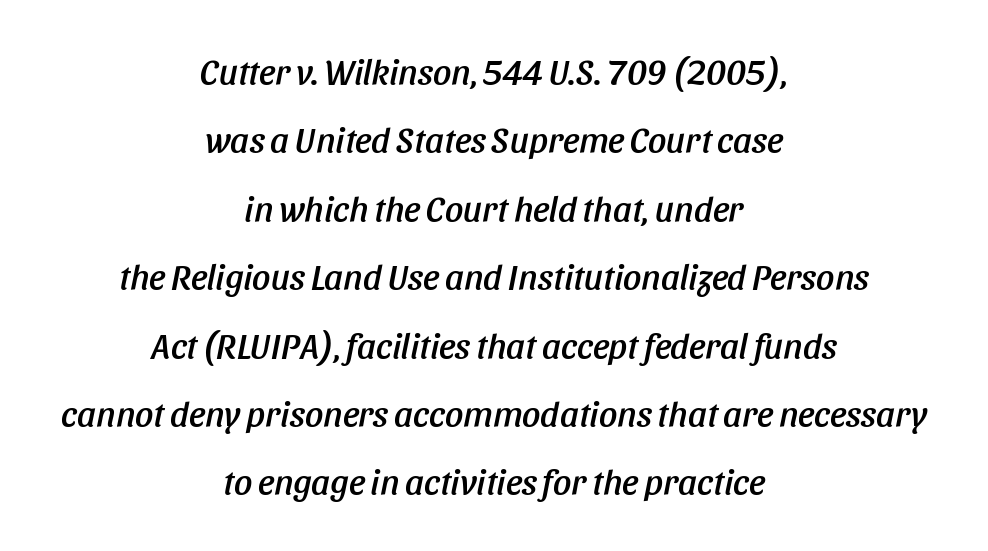
Q: Is the text italic (slanted)? A: Yes, it leans right by about 11 degrees.
Q: Is the text underlined? A: No.
Q: How is the paragraph aligned? A: Centered.
Q: Is the spacing between letters normal or unusually wide? A: Normal.
Q: Is the spacing between lines tight, normal or loose? A: Loose.
Q: Width (condensed, normal, or wide)? A: Condensed.
Q: Stroke contrast? A: Low.
Q: x-height? A: Large.
Q: Monospaced? A: No.
